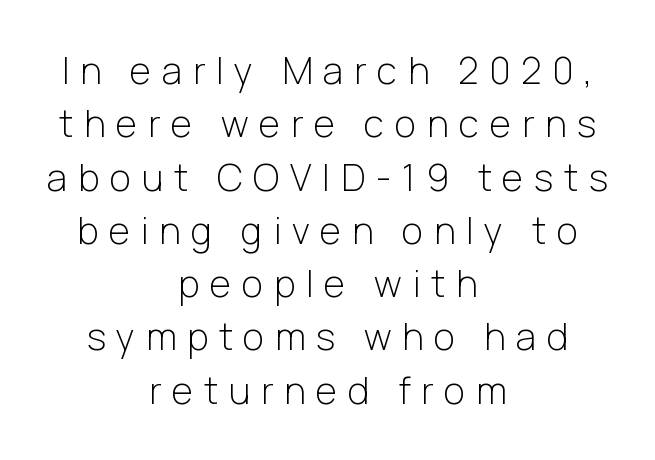
Q: Is the text bold? A: No.
Q: Is the text italic (slanted)? A: No, it is upright.
Q: Is the typeface a serif or a sans-serif typeface? A: Sans-serif.
Q: Is the text underlined? A: No.
Q: How is the paragraph aligned? A: Centered.
Q: Is the spacing between letters normal or unusually wide? A: Unusually wide.
Q: Is the spacing between lines tight, normal or loose? A: Normal.
Q: Width (condensed, normal, or wide)? A: Normal.
Q: Stroke contrast? A: Low.
Q: x-height? A: Medium.
Q: Monospaced? A: No.
